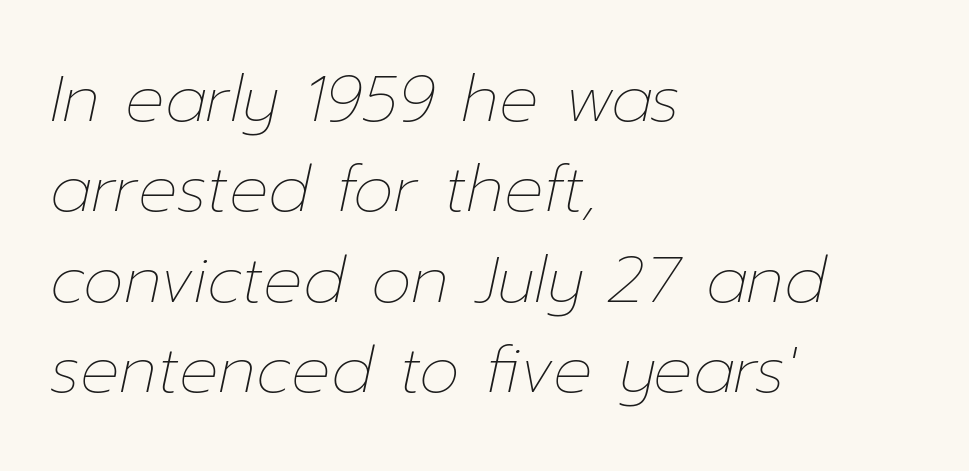
The image shows 65 px thin type, italic (leaning right); set left-aligned, normal line spacing (1.39x), normal letter spacing, not underlined; low stroke contrast and a medium x-height.
